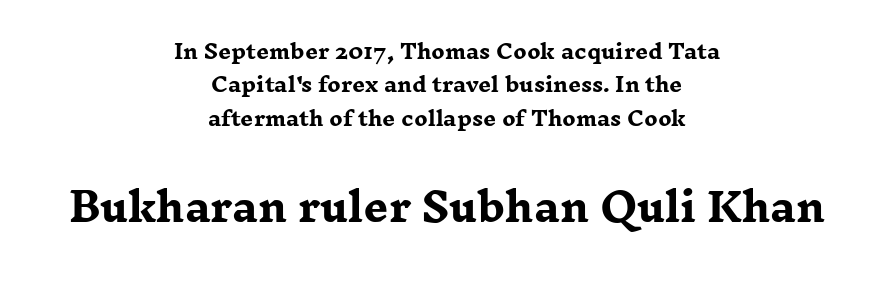
{"serif": "yes", "italic": "no", "bold": "yes", "weight": "heavy", "width": "wide", "stroke_contrast": "low", "x_height": "medium", "monospaced": "no", "underline": "no", "align": "center", "line_spacing": "normal", "line_spacing_ratio": 1.67, "letter_spacing": "normal", "letter_spacing_em": 0.0, "larger_block": "second", "size_ratio": 1.95, "glyph_px": 39}
